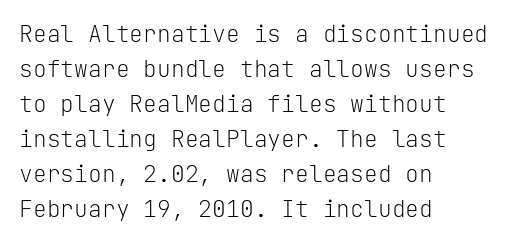
{"italic": "no", "bold": "no", "underline": "no", "align": "left", "line_spacing": "normal", "line_spacing_ratio": 1.52, "letter_spacing": "normal", "letter_spacing_em": 0.0, "glyph_px": 23}
